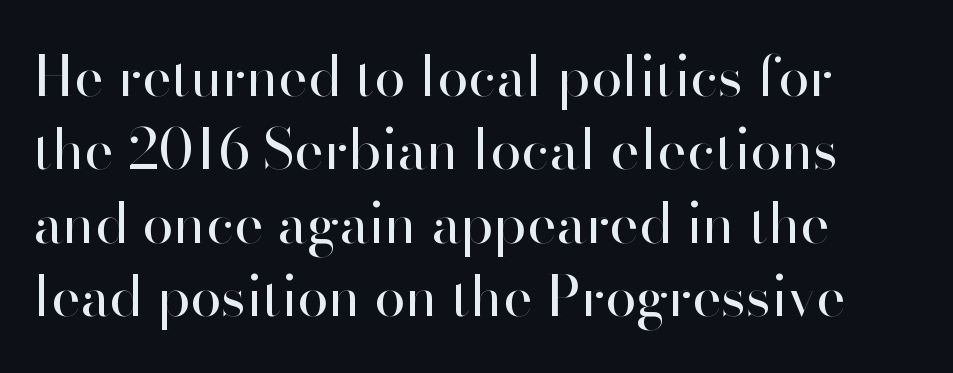
The image shows 56 px regular-weight sans-serif type, upright; set left-aligned, normal line spacing (1.31x), normal letter spacing, not underlined; high stroke contrast and a small x-height.
